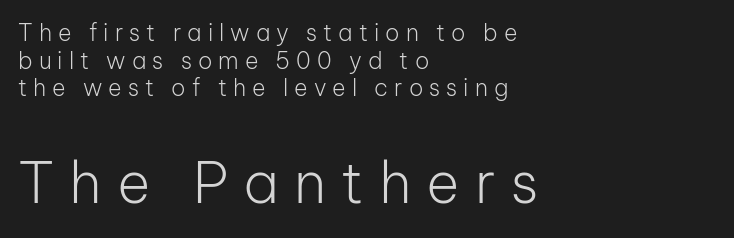
Q: Is the text bold? A: No.
Q: Is the text italic (slanted)? A: No, it is upright.
Q: Is the typeface a serif or a sans-serif typeface? A: Sans-serif.
Q: Is the text underlined? A: No.
Q: How is the paragraph aligned? A: Left-aligned.
Q: Is the spacing between letters normal or unusually wide? A: Unusually wide.
Q: Which block of text is set in a larger size, the first (top) or the second (bottom)? A: The second (bottom) one.
Q: Width (condensed, normal, or wide)? A: Normal.
Q: Stroke contrast? A: Low.
Q: x-height? A: Medium.
Q: Monospaced? A: No.
